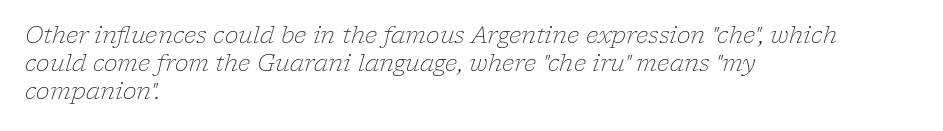
{"italic": "yes", "lean": "right", "slant_degrees": 17, "bold": "no", "underline": "no", "align": "left", "line_spacing_ratio": 1.22, "letter_spacing": "normal", "letter_spacing_em": 0.0, "glyph_px": 23}
